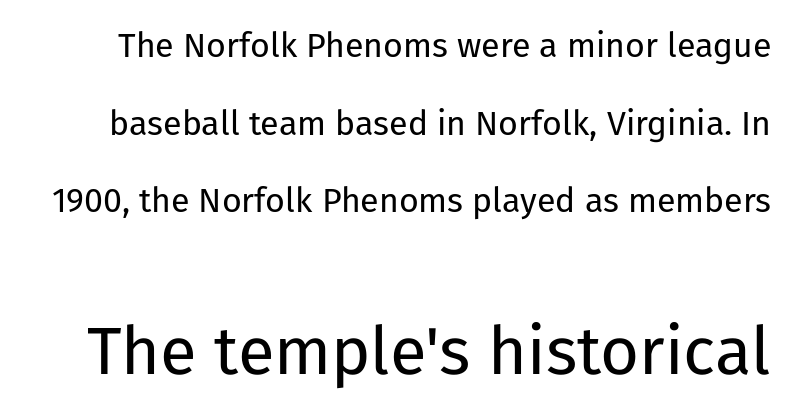
Q: Is the text bold? A: No.
Q: Is the text italic (slanted)? A: No, it is upright.
Q: Is the typeface a serif or a sans-serif typeface? A: Sans-serif.
Q: Is the text underlined? A: No.
Q: Is the spacing between letters normal or unusually wide? A: Normal.
Q: Is the spacing between lines tight, normal or loose? A: Loose.
Q: Which block of text is set in a larger size, the first (top) or the second (bottom)? A: The second (bottom) one.
Q: Width (condensed, normal, or wide)? A: Normal.
Q: Stroke contrast? A: Low.
Q: x-height? A: Medium.
Q: Monospaced? A: No.
